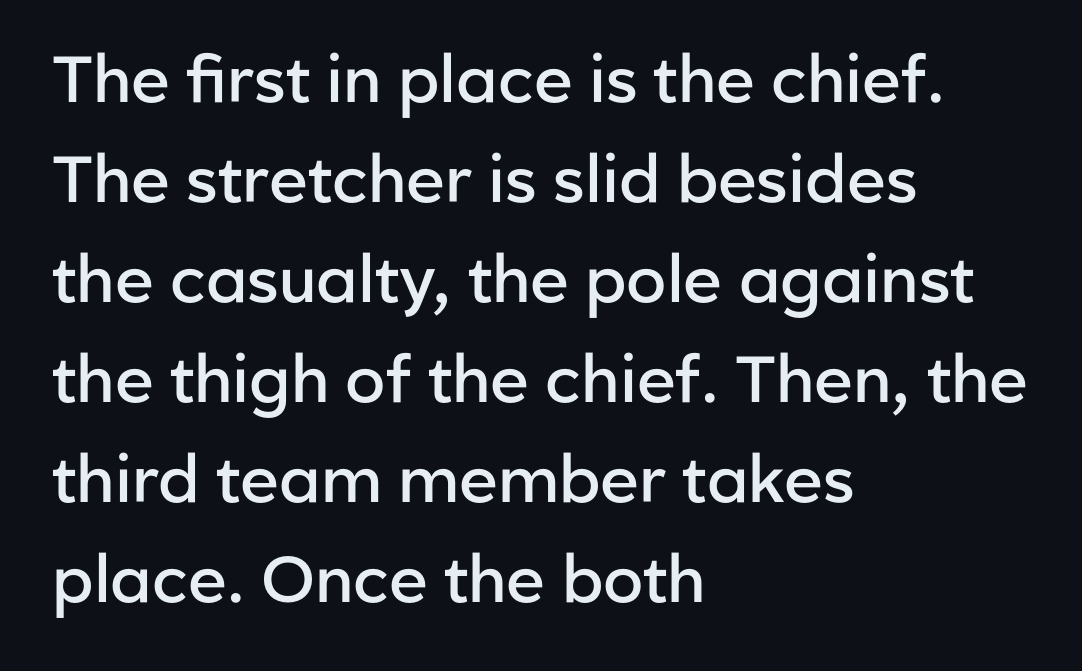
The image shows 65 px semibold sans-serif type, upright; set left-aligned, normal line spacing (1.54x), normal letter spacing, not underlined; low stroke contrast and a medium x-height.
